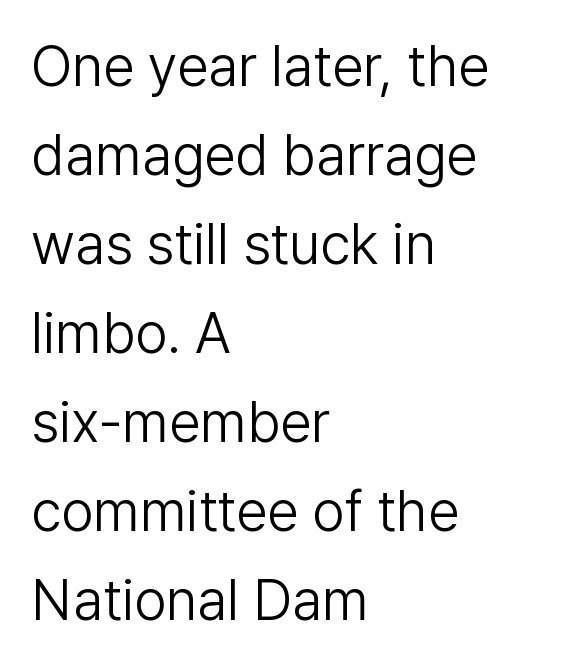
Q: Is the text bold? A: No.
Q: Is the text italic (slanted)? A: No, it is upright.
Q: Is the typeface a serif or a sans-serif typeface? A: Sans-serif.
Q: Is the text underlined? A: No.
Q: How is the paragraph aligned? A: Left-aligned.
Q: Is the spacing between letters normal or unusually wide? A: Normal.
Q: Is the spacing between lines tight, normal or loose? A: Normal.
Q: Width (condensed, normal, or wide)? A: Normal.
Q: Stroke contrast? A: Low.
Q: x-height? A: Medium.
Q: Monospaced? A: No.
